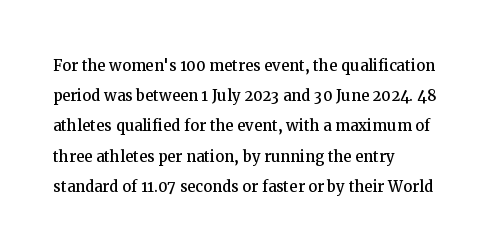
{"italic": "no", "underline": "no", "align": "left", "line_spacing": "normal", "line_spacing_ratio": 1.51, "letter_spacing": "normal", "letter_spacing_em": 0.0, "glyph_px": 20}
